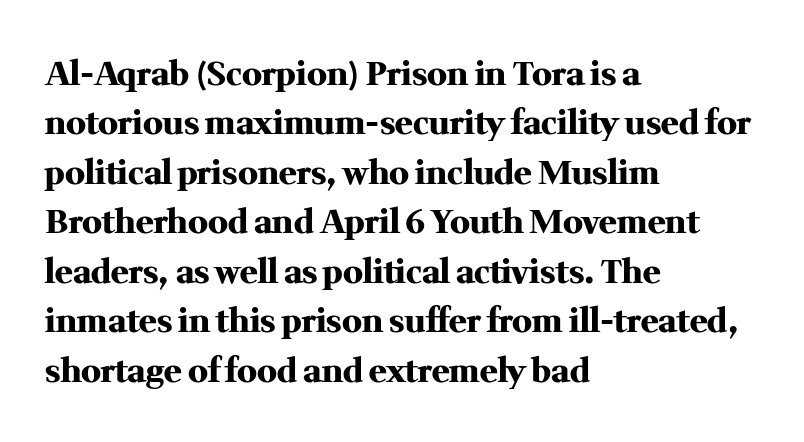
Unmarked baselines from the first word to the last. What kind of face is this? One with serifs. This block has exactly the height ordinary leading produces. Its strokes are broad and dark, the hallmark of bold type.
